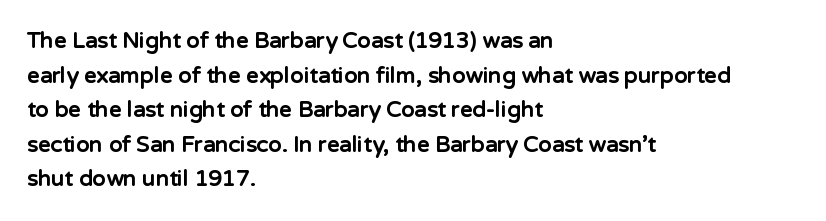
{"italic": "no", "bold": "yes", "underline": "no", "align": "left", "line_spacing": "normal", "line_spacing_ratio": 1.57, "letter_spacing": "normal", "letter_spacing_em": 0.0, "glyph_px": 22}
